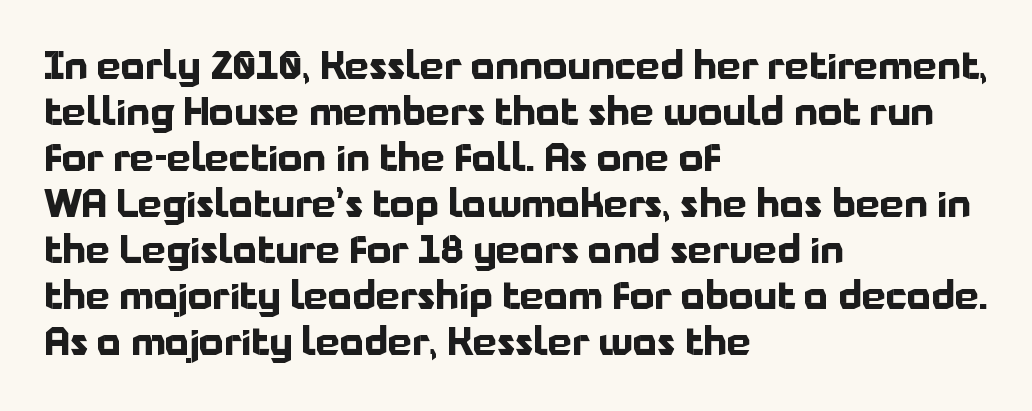
The image shows 38 px bold sans-serif type, upright; set left-aligned, line spacing 1.21x, normal letter spacing, not underlined; low stroke contrast and a medium x-height.
